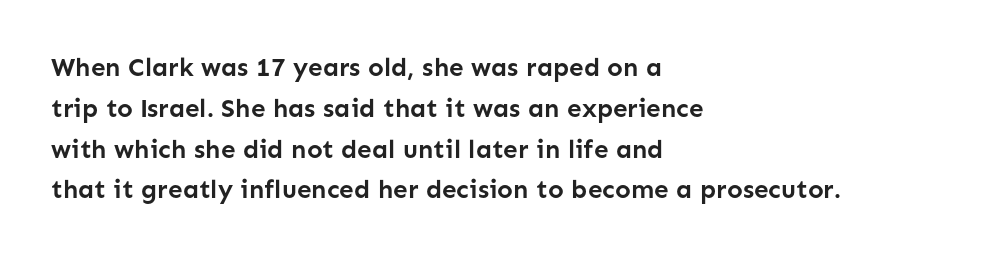
A dark, heavy texture on the line: the type is bold. Characters follow at the spacing the type designer built in. The designer left line spacing at the default. Unmarked baselines from the first word to the last. Posture: vertical.
